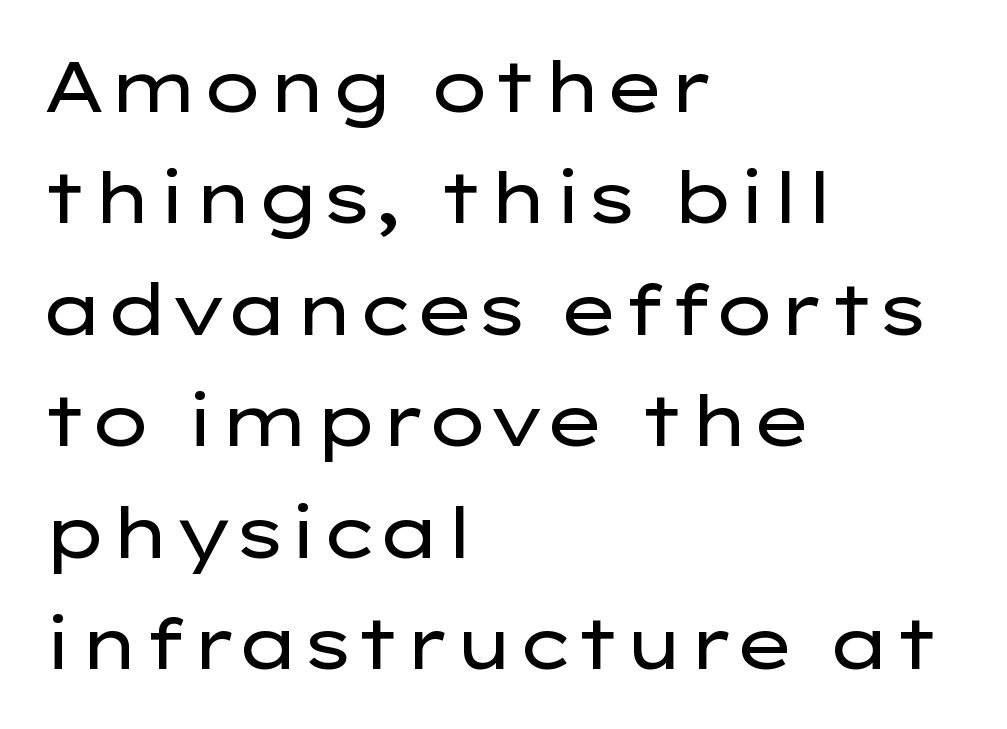
{"serif": "no", "italic": "no", "bold": "no", "weight": "regular", "width": "wide", "stroke_contrast": "low", "x_height": "medium", "monospaced": "no", "underline": "no", "align": "left", "line_spacing": "normal", "line_spacing_ratio": 1.57, "letter_spacing": "normal", "letter_spacing_em": 0.0, "glyph_px": 71}
